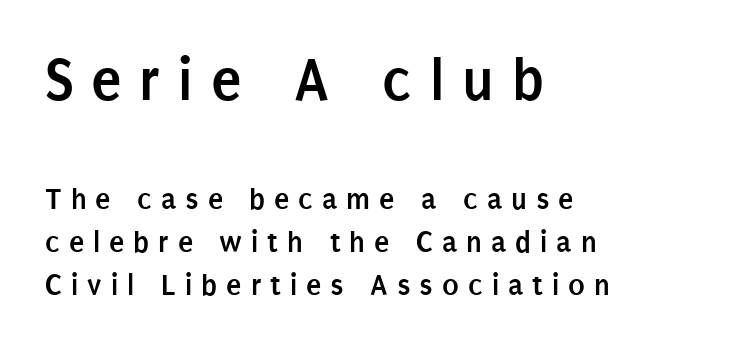
The lines are quadded left. Vertically, the passage feels balanced, rows spaced as you'd expect. The face used here has the dense, thick strokes of a bold. Character widths vary here, with narrow letters taking less room than wide ones. Inter-character spacing is expanded well beyond the font's built-in metrics.
